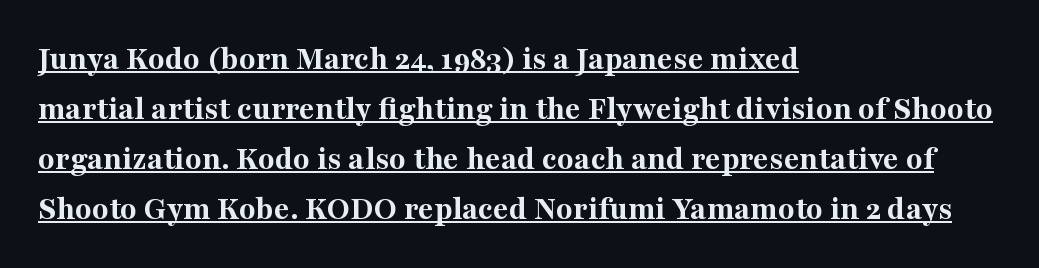
Q: Is the text bold? A: Yes.
Q: Is the text italic (slanted)? A: No, it is upright.
Q: Is the typeface a serif or a sans-serif typeface? A: Serif.
Q: Is the text underlined? A: Yes.
Q: How is the paragraph aligned? A: Left-aligned.
Q: Is the spacing between letters normal or unusually wide? A: Normal.
Q: Is the spacing between lines tight, normal or loose? A: Normal.
Q: Width (condensed, normal, or wide)? A: Normal.
Q: Stroke contrast? A: Medium.
Q: x-height? A: Medium.
Q: Monospaced? A: No.
